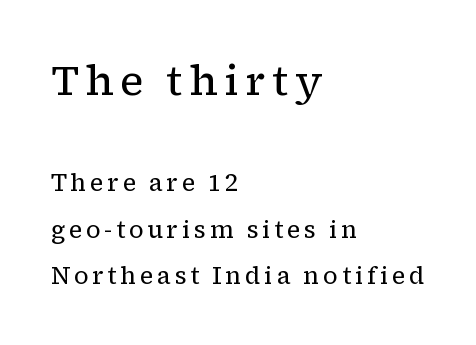
You could not count columns in this text — the font is proportionally spaced. The designer gave the opening block more size than the closing block. Leftover space on each line is placed entirely after the last word. Rendered with straight, roman letterforms. Interline gaps are noticeably wide in this sample.
